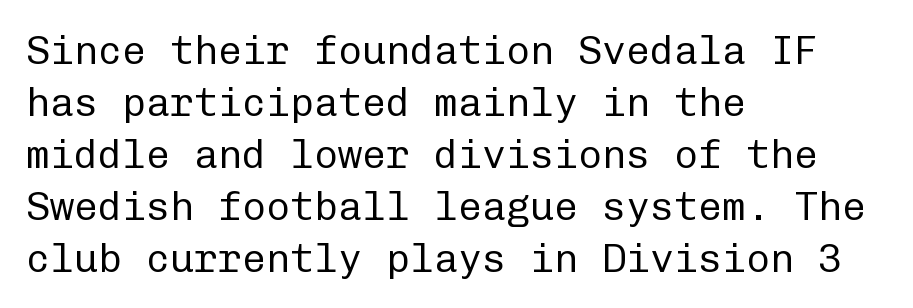
The image shows 40 px regular-weight sans-serif type, upright, monospaced; set left-aligned, normal line spacing (1.3x), normal letter spacing, not underlined; low stroke contrast and a medium x-height.
